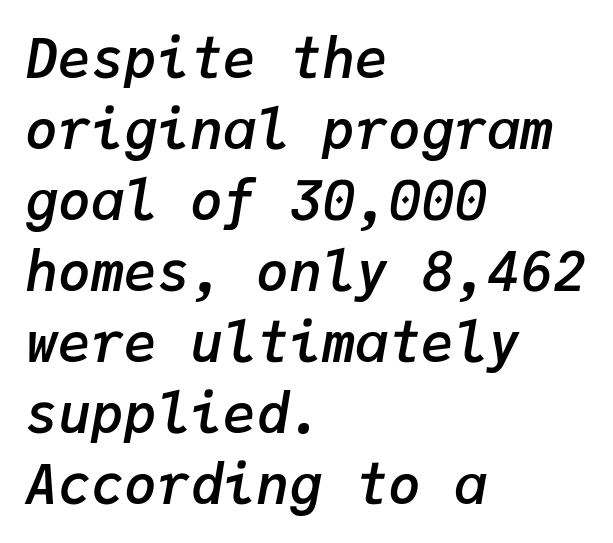
The image shows 55 px semibold type, italic (leaning right), monospaced; set left-aligned, normal line spacing (1.29x), normal letter spacing, not underlined; low stroke contrast and a medium x-height.
